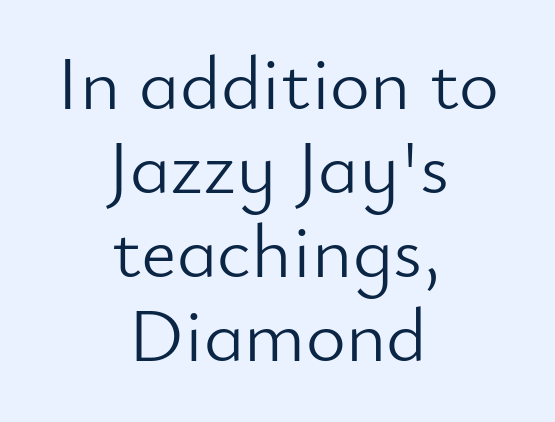
Q: Is the text bold? A: No.
Q: Is the text italic (slanted)? A: No, it is upright.
Q: Is the typeface a serif or a sans-serif typeface? A: Sans-serif.
Q: Is the text underlined? A: No.
Q: How is the paragraph aligned? A: Centered.
Q: Is the spacing between letters normal or unusually wide? A: Normal.
Q: Is the spacing between lines tight, normal or loose? A: Tight.
Q: Width (condensed, normal, or wide)? A: Normal.
Q: Stroke contrast? A: Low.
Q: x-height? A: Small.
Q: Monospaced? A: No.
